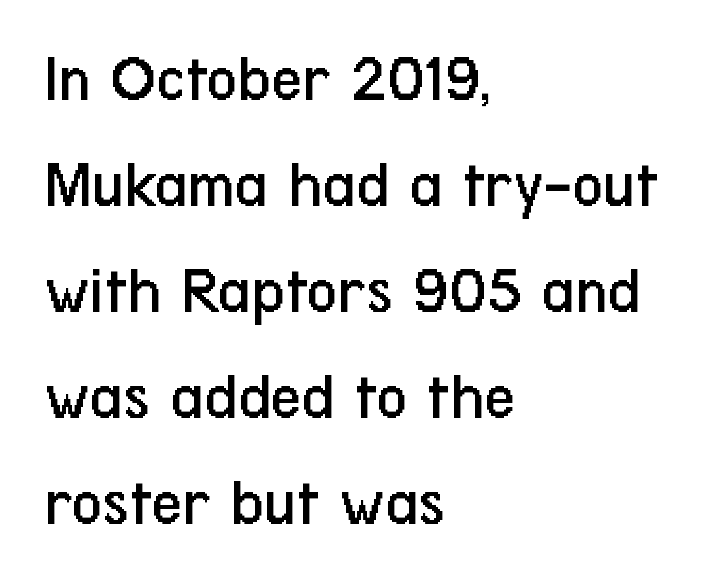
The image shows 68 px regular-weight, condensed sans-serif type, upright; set left-aligned, normal line spacing (1.56x), normal letter spacing, not underlined; low stroke contrast and a medium x-height.
